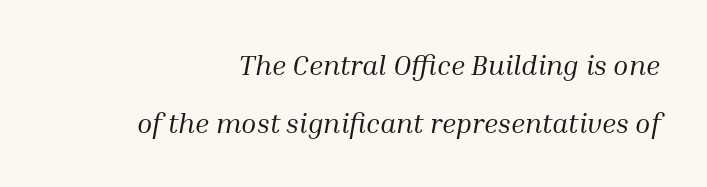
Quick note: italic. Between one letter and the next there's only the usual sliver of space. These lines are composed in type with serifs. The strokes are not fattened; the text isn't bold.
